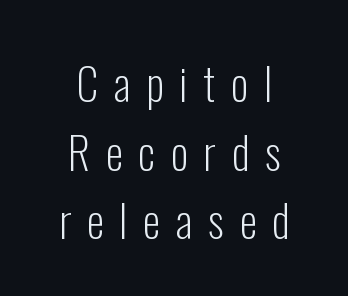
Is the block centered? Yes — each line is placed symmetrically about the middle. Varying glyph widths throughout — classic text-font behaviour. This is not heavy type; no bold has been used. Descenders hang freely into open space. This is the regular roman posture of the typeface.
